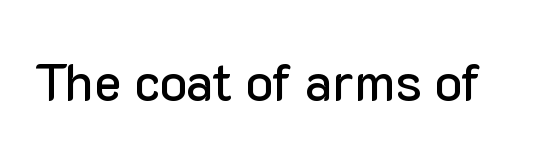
The image shows 52 px sans-serif type, upright; set normal letter spacing, not underlined; low stroke contrast and a medium x-height.
